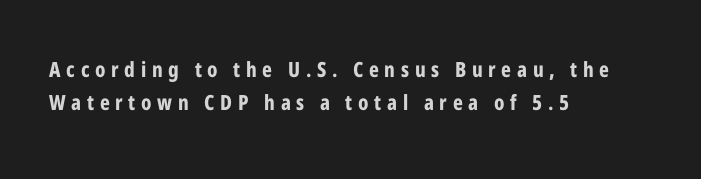
The image shows 21 px bold type, upright; set left-aligned, normal line spacing (1.59x), unusually wide letter spacing (+0.27 em), not underlined.
